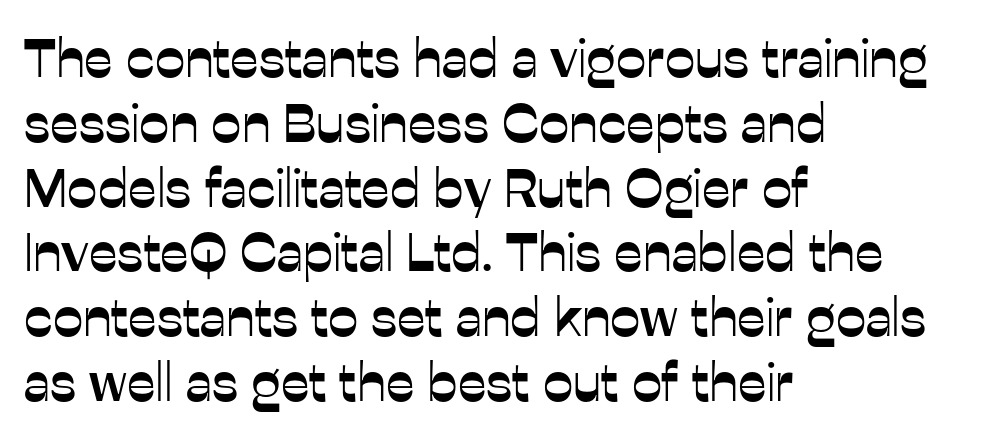
Q: Is the text italic (slanted)? A: No, it is upright.
Q: Is the typeface a serif or a sans-serif typeface? A: Sans-serif.
Q: Is the text underlined? A: No.
Q: How is the paragraph aligned? A: Left-aligned.
Q: Is the spacing between letters normal or unusually wide? A: Normal.
Q: Width (condensed, normal, or wide)? A: Normal.
Q: Stroke contrast? A: Low.
Q: x-height? A: Medium.
Q: Monospaced? A: No.
